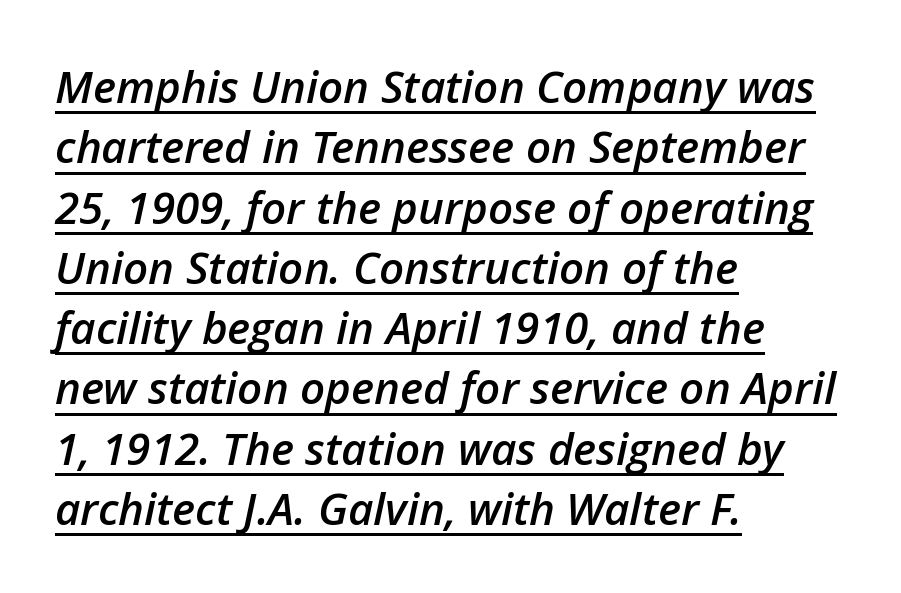
Layout note: lines flush left. Character widths vary here, with narrow letters taking less room than wide ones. The passage shown has conventional tracking throughout. In terms of posture, this sample is oblique. Students, observe the line beneath the letters — that is underlining. This is the in-between weight designers call semibold or demi.
